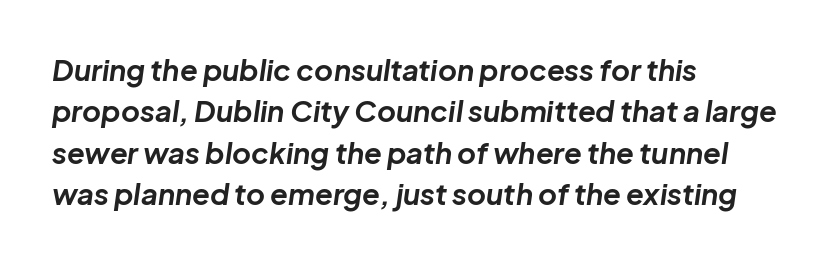
Yep, that's italic — everything's leaning. A bare baseline throughout the passage. Compared with an ordinary text face, these strokes are far heavier — a full bold. Spacing verdict: proportional, widths tailored to each character. Which margin do the lines hug? The left one — the right edge is uneven.
